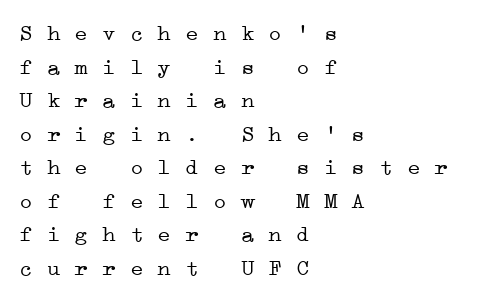
Q: Is the text bold? A: No.
Q: Is the text underlined? A: No.
Q: How is the paragraph aligned? A: Left-aligned.
Q: Is the spacing between letters normal or unusually wide? A: Normal.
Q: Is the spacing between lines tight, normal or loose? A: Normal.
